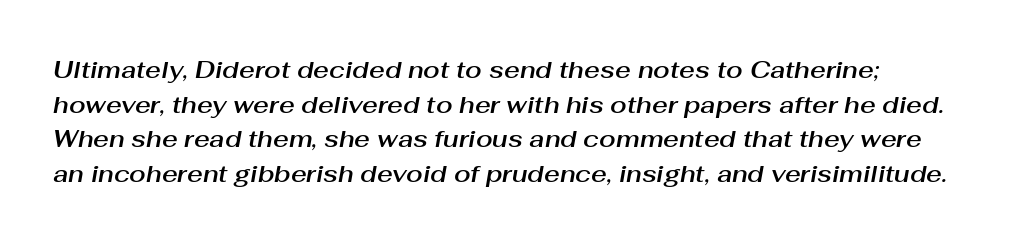
{"italic": "yes", "lean": "right", "slant_degrees": 10, "underline": "no", "line_spacing": "normal", "line_spacing_ratio": 1.44, "letter_spacing": "normal", "letter_spacing_em": 0.0, "glyph_px": 24}
